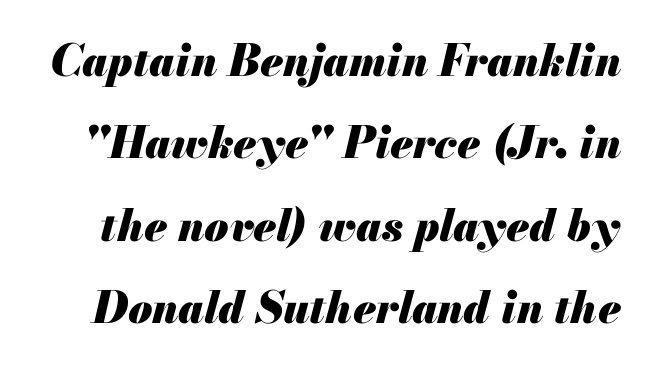
A full-strength bold gives these letters their thick strokes. This sample has the flowing, uneven cadence of proportional lettering. Descenders are the only things crossing below the line. The text carries the slant typical of an italic or oblique font. Nobody touched the tracking dial on this one.
